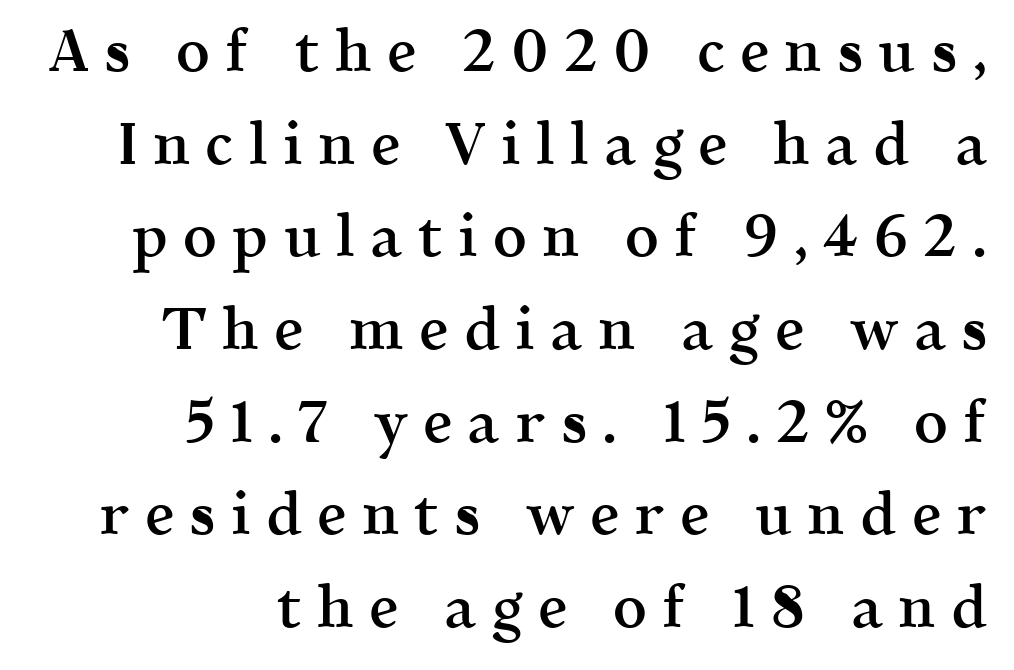
{"serif": "yes", "italic": "no", "bold": "semi", "weight": "semibold", "width": "normal", "x_height": "medium", "monospaced": "no", "underline": "no", "align": "right", "line_spacing": "normal", "line_spacing_ratio": 1.57, "letter_spacing": "wide", "letter_spacing_em": 0.26, "glyph_px": 59}
